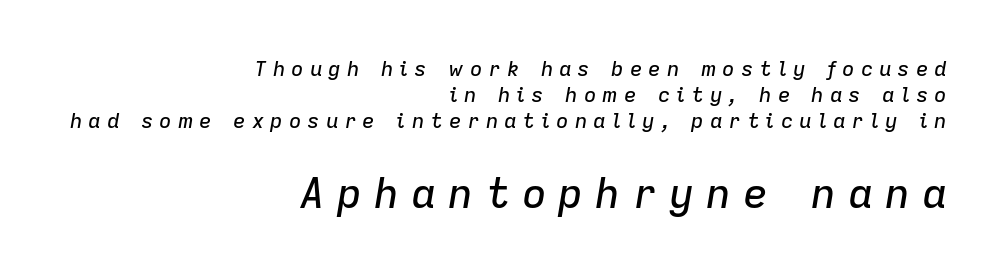
Q: Is the text italic (slanted)? A: Yes, it leans right by about 9 degrees.
Q: Is the text underlined? A: No.
Q: How is the paragraph aligned? A: Right-aligned.
Q: Is the spacing between letters normal or unusually wide? A: Unusually wide.
Q: Which block of text is set in a larger size, the first (top) or the second (bottom)? A: The second (bottom) one.
Q: Width (condensed, normal, or wide)? A: Normal.
Q: Stroke contrast? A: Low.
Q: x-height? A: Medium.
Q: Monospaced? A: No.
